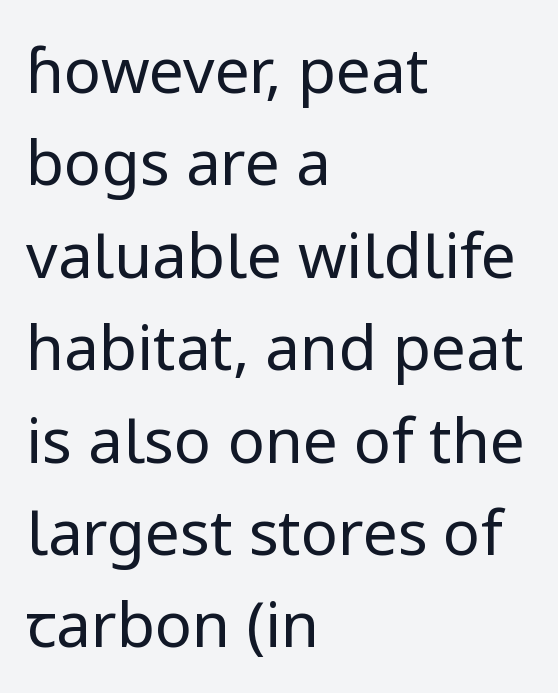
Q: Is the text bold? A: No.
Q: Is the text italic (slanted)? A: No, it is upright.
Q: Is the typeface a serif or a sans-serif typeface? A: Sans-serif.
Q: Is the text underlined? A: No.
Q: How is the paragraph aligned? A: Left-aligned.
Q: Is the spacing between letters normal or unusually wide? A: Normal.
Q: Is the spacing between lines tight, normal or loose? A: Normal.
Q: Width (condensed, normal, or wide)? A: Normal.
Q: Stroke contrast? A: Low.
Q: x-height? A: Medium.
Q: Monospaced? A: No.
